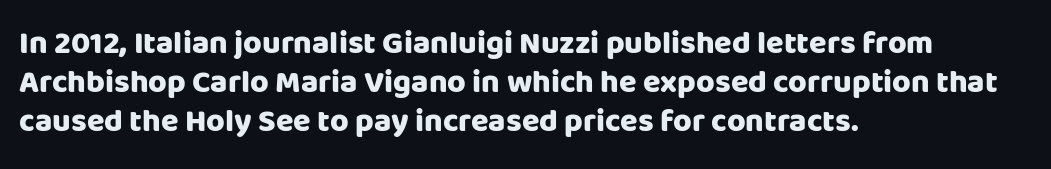
As a designer I'd log this as weight 700, bold. The zone under the glyphs is completely vacant. Think of a printed novel: that variable character pitch is what you see here. The rag falls on the right side of this text block. Is there any slant? The stems are plumb. A sans-serif font was chosen for this passage.
